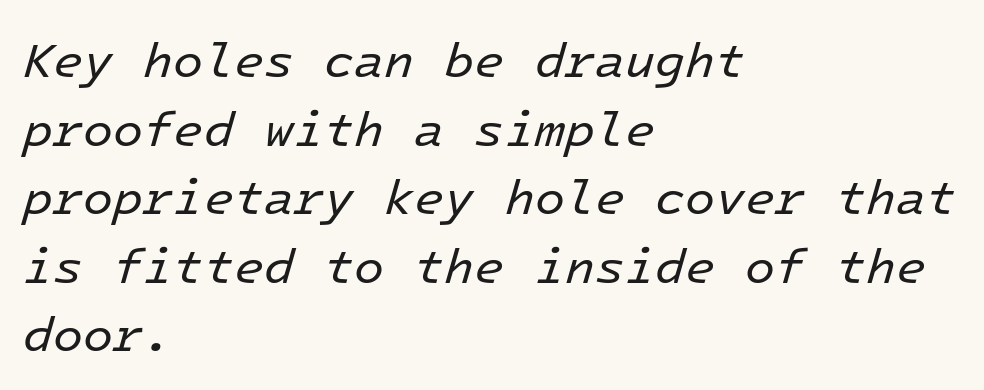
The image shows 49 px regular-weight type, italic (leaning right), monospaced; set left-aligned, normal line spacing (1.4x), normal letter spacing, not underlined; low stroke contrast and a medium x-height.
